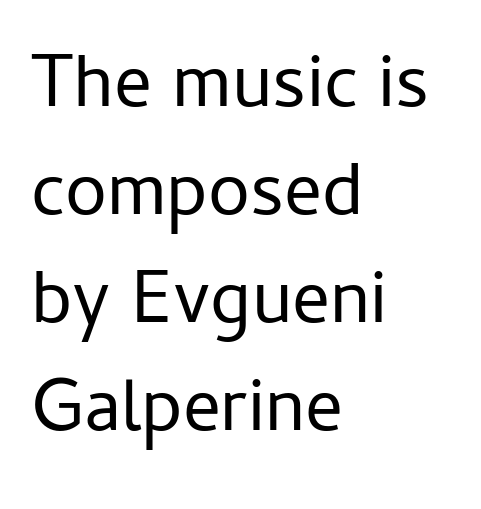
{"serif": "no", "italic": "no", "bold": "no", "weight": "regular", "width": "normal", "stroke_contrast": "low", "x_height": "medium", "monospaced": "no", "underline": "no", "align": "left", "line_spacing": "normal", "line_spacing_ratio": 1.44, "letter_spacing": "normal", "letter_spacing_em": 0.0, "glyph_px": 75}
